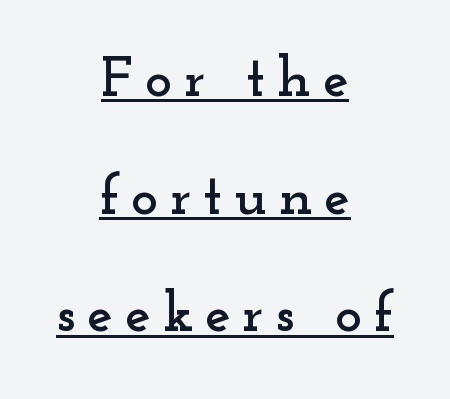
The image shows 58 px wide serif type, upright; set centered, loose line spacing (2.03x), unusually wide letter spacing (+0.2 em), underlined; low stroke contrast and a small x-height.
